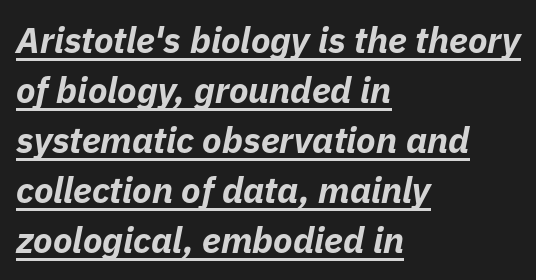
Q: Is the text bold? A: Yes.
Q: Is the text italic (slanted)? A: Yes, it leans right by about 11 degrees.
Q: Is the text underlined? A: Yes.
Q: How is the paragraph aligned? A: Left-aligned.
Q: Is the spacing between letters normal or unusually wide? A: Normal.
Q: Is the spacing between lines tight, normal or loose? A: Normal.
Q: Width (condensed, normal, or wide)? A: Normal.
Q: Stroke contrast? A: Low.
Q: x-height? A: Medium.
Q: Monospaced? A: No.
